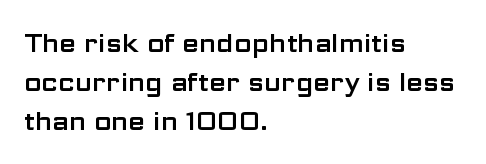
The horizontal fit of the characters is conventional and even. The passage shown stacks its lines at a standard gap. The letters stand straight up with perfectly vertical stems. Descender tails drop into unmarked territory. Is the block centered? No — it sits flush against the left margin.
